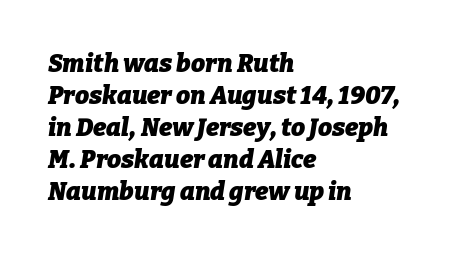
{"italic": "yes", "lean": "right", "slant_degrees": 9, "bold": "yes", "underline": "no", "align": "left", "line_spacing": "normal", "line_spacing_ratio": 1.28, "letter_spacing": "normal", "letter_spacing_em": 0.0, "glyph_px": 25}
